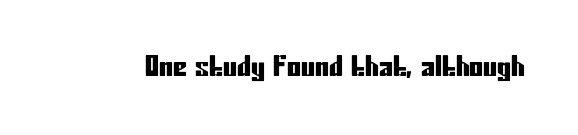
Type without underlining. Character widths vary here, with narrow letters taking less room than wide ones. Each word holds together tightly as a unit, with standard inter-letter gaps. You can tell from the bare stems that sans-serif type was used.
